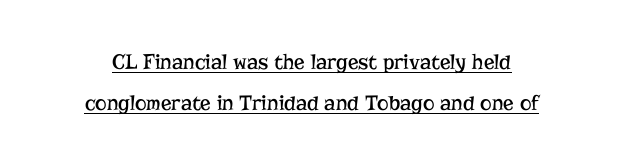
{"italic": "no", "bold": "no", "underline": "yes", "line_spacing_ratio": 1.86, "letter_spacing": "normal", "letter_spacing_em": 0.0, "glyph_px": 22}
